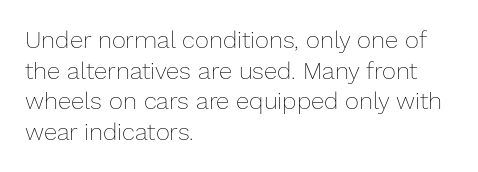
Is the type heavy? It reads as light-to-regular instead. Leftover space on each line is placed entirely after the last word. Characters follow at the spacing the type designer built in. The passage shown stacks its lines at a standard gap.
